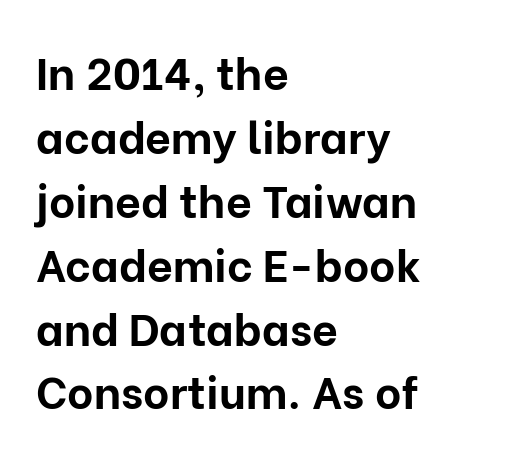
Q: Is the text bold? A: Yes.
Q: Is the text italic (slanted)? A: No, it is upright.
Q: Is the typeface a serif or a sans-serif typeface? A: Sans-serif.
Q: Is the text underlined? A: No.
Q: How is the paragraph aligned? A: Left-aligned.
Q: Is the spacing between letters normal or unusually wide? A: Normal.
Q: Is the spacing between lines tight, normal or loose? A: Normal.
Q: Width (condensed, normal, or wide)? A: Normal.
Q: Stroke contrast? A: Low.
Q: x-height? A: Medium.
Q: Monospaced? A: No.
